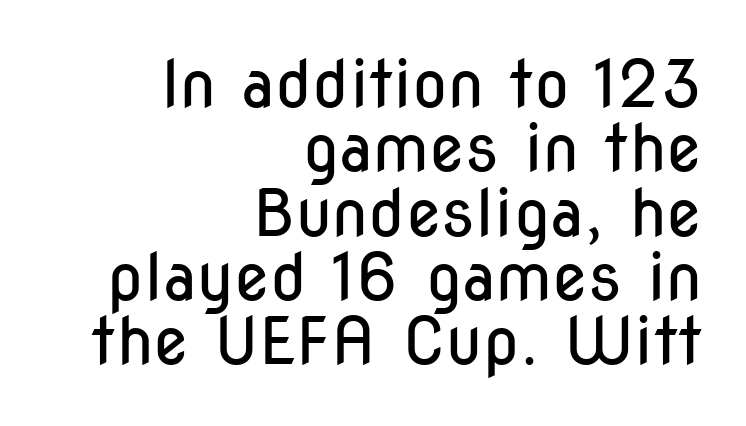
Q: Is the text bold? A: No.
Q: Is the text italic (slanted)? A: No, it is upright.
Q: Is the typeface a serif or a sans-serif typeface? A: Sans-serif.
Q: Is the text underlined? A: No.
Q: How is the paragraph aligned? A: Right-aligned.
Q: Is the spacing between letters normal or unusually wide? A: Normal.
Q: Is the spacing between lines tight, normal or loose? A: Tight.
Q: Width (condensed, normal, or wide)? A: Condensed.
Q: Stroke contrast? A: Low.
Q: x-height? A: Medium.
Q: Monospaced? A: No.
